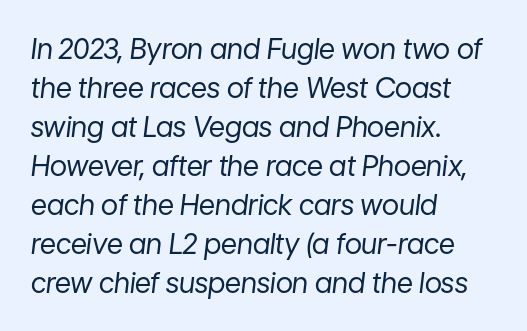
Standard letterfit; no display-style spreading of the glyphs. The font is comparable to plain body text, perhaps lighter. The area under the type is left untouched. The passage is arranged the way most books set body copy — flush left. Does the lettering tilt? It does — this is italic. Do the characters align in a grid? No, the font is proportional.
